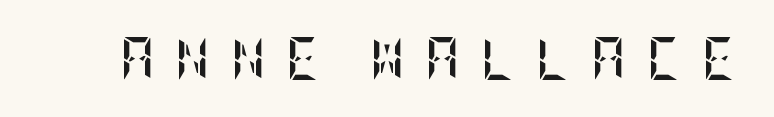
Q: Is the text bold? A: Yes.
Q: Is the text italic (slanted)? A: No, it is upright.
Q: Is the text underlined? A: No.
Q: Is the spacing between letters normal or unusually wide? A: Unusually wide.
Q: Width (condensed, normal, or wide)? A: Condensed.
Q: Stroke contrast? A: Low.
Q: x-height? A: Large.
